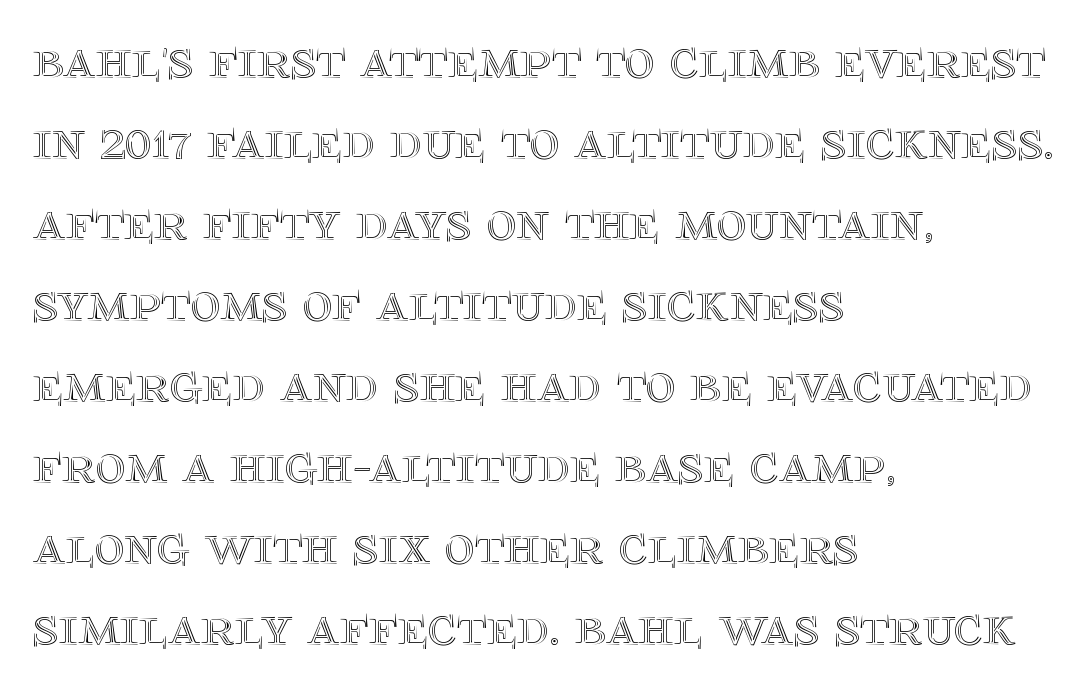
Q: Is the text italic (slanted)? A: No, it is upright.
Q: Is the text underlined? A: No.
Q: How is the paragraph aligned? A: Left-aligned.
Q: Is the spacing between letters normal or unusually wide? A: Normal.
Q: Is the spacing between lines tight, normal or loose? A: Normal.
Q: Width (condensed, normal, or wide)? A: Normal.
Q: x-height? A: Large.
Q: Monospaced? A: No.
